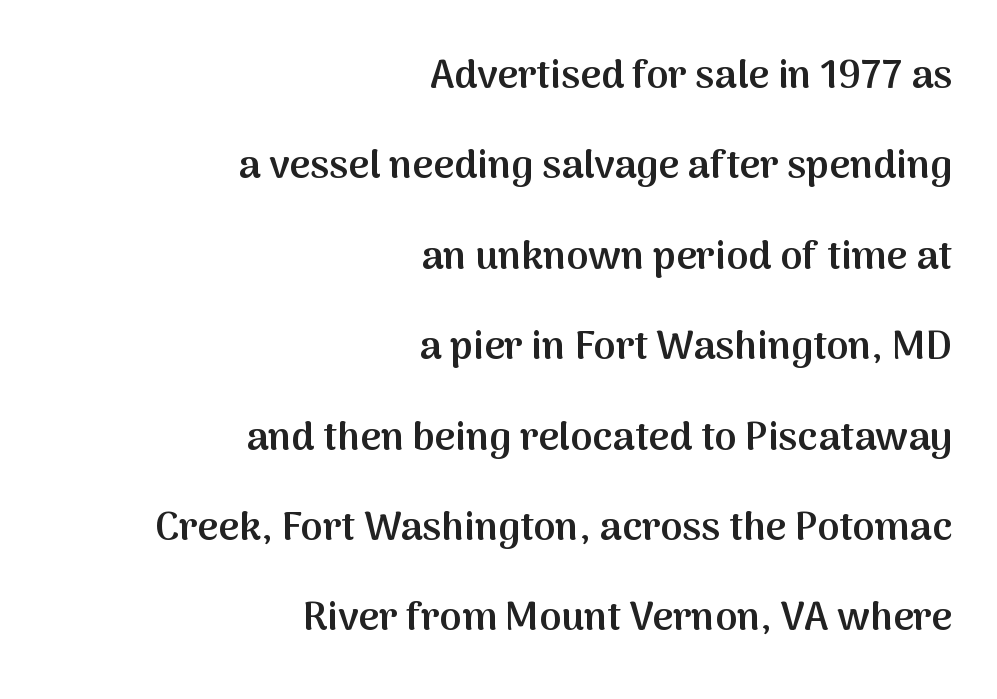
{"serif": "no", "italic": "no", "bold": "semi", "weight": "semibold", "width": "normal", "stroke_contrast": "medium", "x_height": "medium", "monospaced": "no", "underline": "no", "align": "right", "line_spacing": "loose", "line_spacing_ratio": 2.26, "letter_spacing": "normal", "letter_spacing_em": 0.0, "glyph_px": 40}
